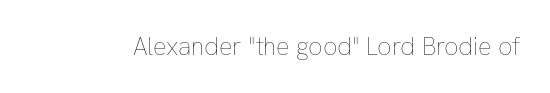
Q: Is the text bold? A: No.
Q: Is the text italic (slanted)? A: No, it is upright.
Q: Is the text underlined? A: No.
Q: Is the spacing between letters normal or unusually wide? A: Normal.
